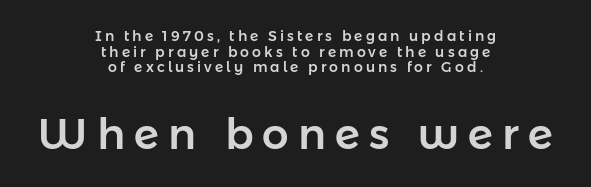
{"serif": "no", "italic": "no", "width": "normal", "stroke_contrast": "low", "x_height": "medium", "monospaced": "no", "underline": "no", "align": "center", "line_spacing": "tight", "line_spacing_ratio": 1.12, "letter_spacing": "wide", "letter_spacing_em": 0.22, "larger_block": "second", "size_ratio": 3.0, "glyph_px": 42}
